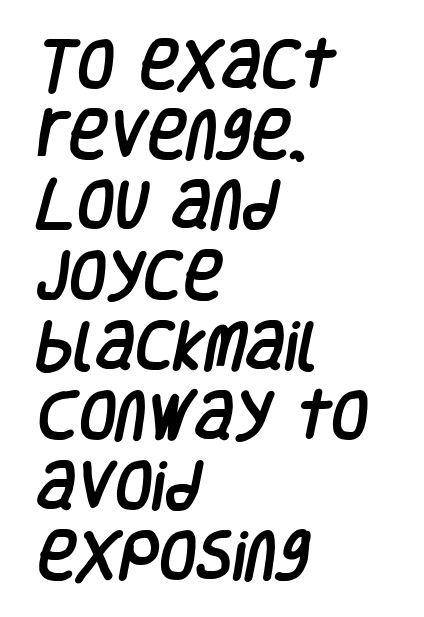
Note the varied advance widths — an 'i' is clearly narrower than an 'm'. Underline: absent. The leading is moderate, giving the passage an even texture. Nothing unusual about the tracking: characters are spaced as the font intends. The lines in this sample share a left origin and differ only in where they stop. Stroke terminals: plain, sans-serif.
